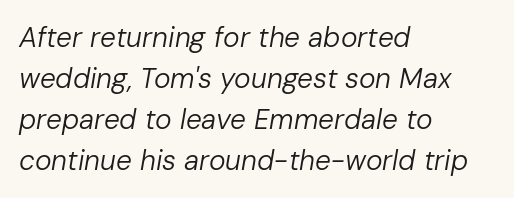
Underline: absent. A typesetter would call this leading conventional body-copy spacing. You could not count columns in this text — the font is proportionally spaced. The weight tops out at a normal text grade. All the whitespace from short lines collects on the right. Yep, that's italic — everything's leaning.
